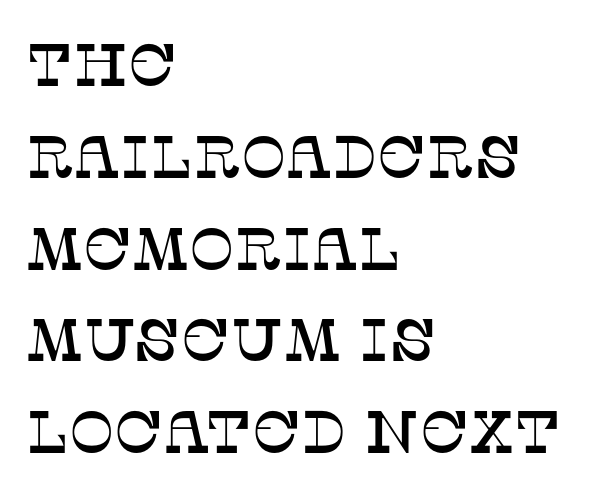
{"serif": "yes", "italic": "no", "width": "normal", "stroke_contrast": "low", "x_height": "large", "monospaced": "no", "underline": "no", "align": "left", "line_spacing": "normal", "line_spacing_ratio": 1.53, "letter_spacing": "normal", "letter_spacing_em": 0.0, "glyph_px": 60}
